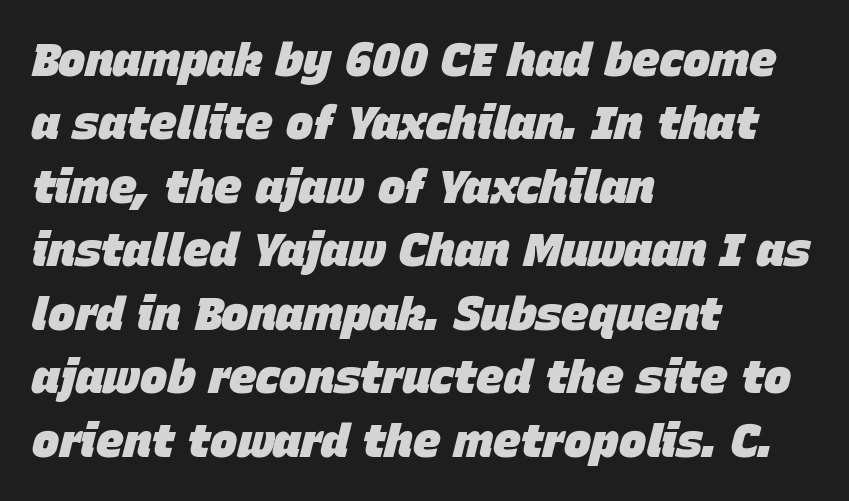
Spacing verdict: proportional, widths tailored to each character. Layout note: lines flush left. Strokes here are thick enough to call this a true bold. This rendering leaves character spacing at its baseline value.
